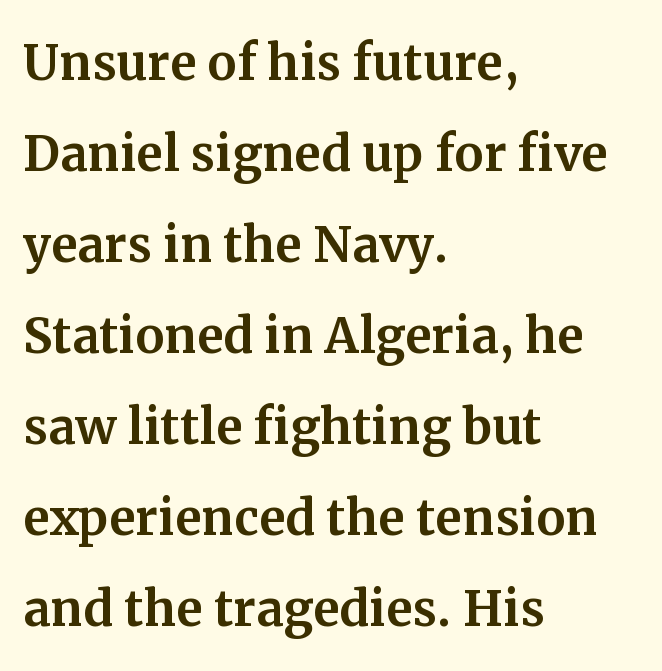
Each line starts at the same left margin while the right side varies. A typesetter would call this zero additional tracking. The rendering uses a moderate line-height, typical for paragraphs. What kind of face is this? One with serifs. Beneath every word, the page is bare.
